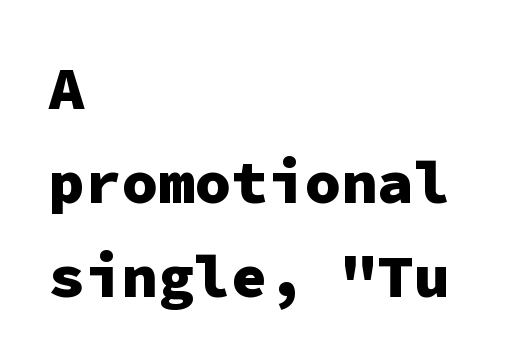
The image shows 61 px heavy sans-serif type, upright, monospaced; set left-aligned, normal line spacing (1.54x), normal letter spacing, not underlined; low stroke contrast and a medium x-height.
